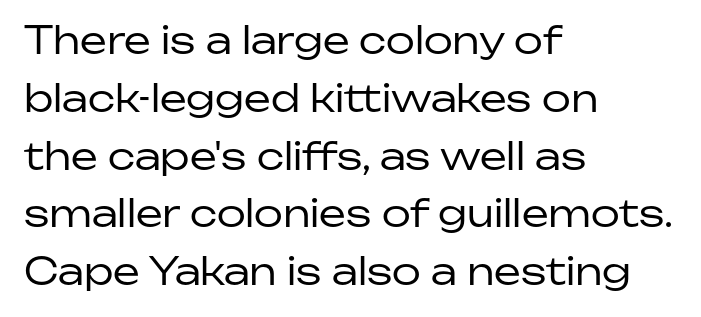
Q: Is the text bold? A: No.
Q: Is the text italic (slanted)? A: No, it is upright.
Q: Is the typeface a serif or a sans-serif typeface? A: Sans-serif.
Q: Is the text underlined? A: No.
Q: How is the paragraph aligned? A: Left-aligned.
Q: Is the spacing between letters normal or unusually wide? A: Normal.
Q: Is the spacing between lines tight, normal or loose? A: Normal.
Q: Width (condensed, normal, or wide)? A: Normal.
Q: Stroke contrast? A: Low.
Q: x-height? A: Medium.
Q: Monospaced? A: No.
